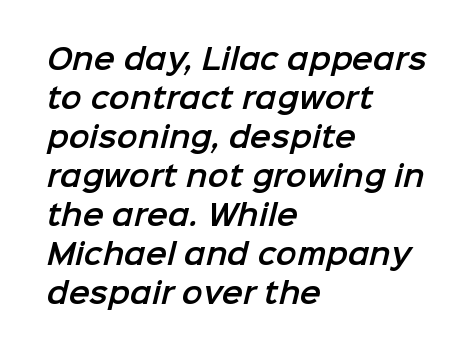
{"serif": "no", "width": "normal", "stroke_contrast": "low", "x_height": "medium", "monospaced": "no", "underline": "no", "align": "left", "line_spacing": "normal", "line_spacing_ratio": 1.39, "letter_spacing": "normal", "letter_spacing_em": 0.0, "glyph_px": 28}
